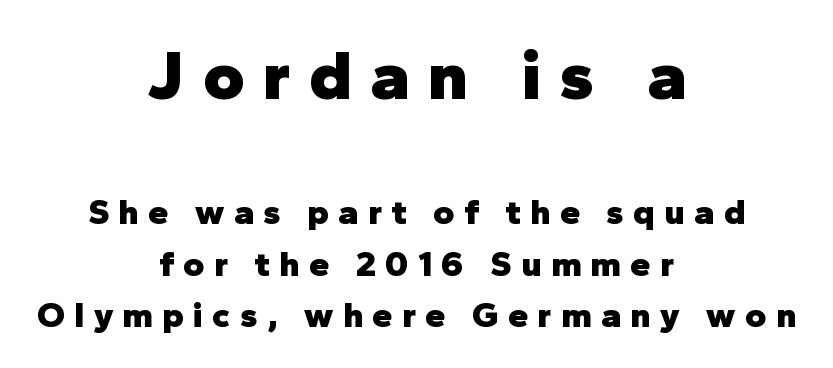
The image shows 71 px heavy sans-serif type, upright; set centered, normal line spacing (1.43x), unusually wide letter spacing (+0.26 em), not underlined; the first (top) block is 1.97x larger; low stroke contrast and a medium x-height.
